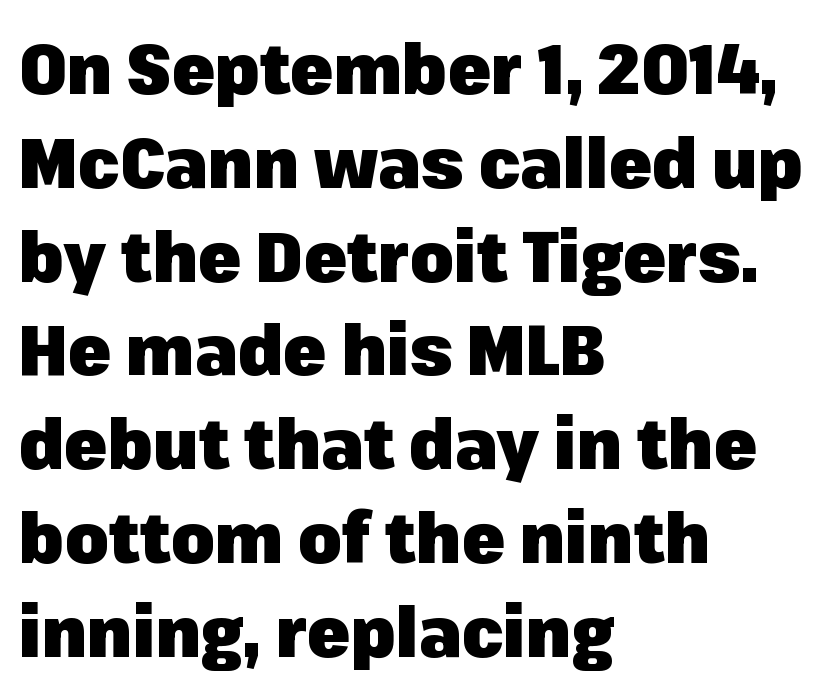
Q: Is the text bold? A: Yes.
Q: Is the text italic (slanted)? A: No, it is upright.
Q: Is the typeface a serif or a sans-serif typeface? A: Sans-serif.
Q: Is the text underlined? A: No.
Q: How is the paragraph aligned? A: Left-aligned.
Q: Is the spacing between letters normal or unusually wide? A: Normal.
Q: Is the spacing between lines tight, normal or loose? A: Normal.
Q: Width (condensed, normal, or wide)? A: Normal.
Q: Stroke contrast? A: Low.
Q: x-height? A: Medium.
Q: Monospaced? A: No.
